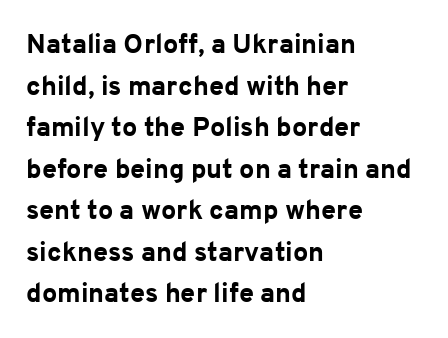
Q: Is the text bold? A: Yes.
Q: Is the text italic (slanted)? A: No, it is upright.
Q: Is the text underlined? A: No.
Q: How is the paragraph aligned? A: Left-aligned.
Q: Is the spacing between letters normal or unusually wide? A: Normal.
Q: Is the spacing between lines tight, normal or loose? A: Normal.
